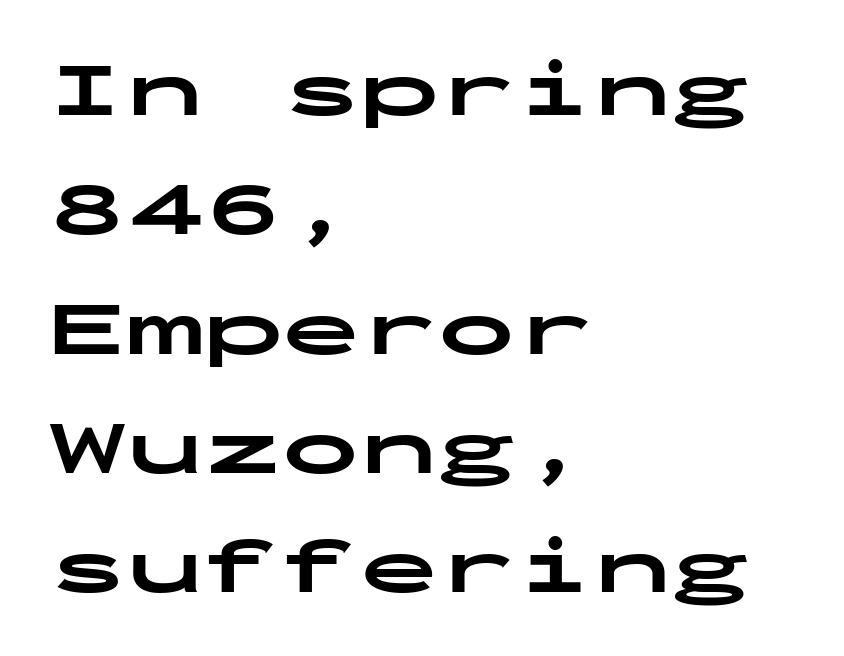
{"serif": "no", "italic": "no", "bold": "yes", "weight": "bold", "width": "wide", "stroke_contrast": "low", "x_height": "medium", "monospaced": "yes", "underline": "no", "align": "left", "line_spacing": "normal", "line_spacing_ratio": 1.53, "letter_spacing": "normal", "letter_spacing_em": 0.0, "glyph_px": 78}
